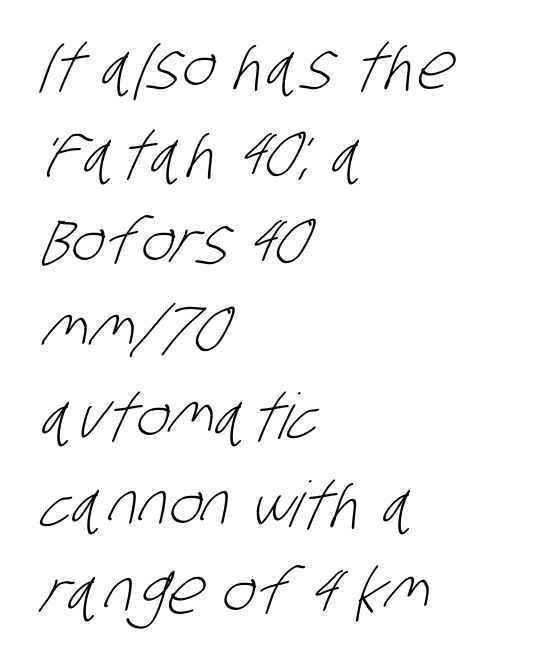
The typeface chosen for these lines omits serifs. Spacing verdict: proportional, widths tailored to each character. Honestly, the letter spacing is just normal — you wouldn't notice it. Vertical stems look standard width or narrower in stroke.
